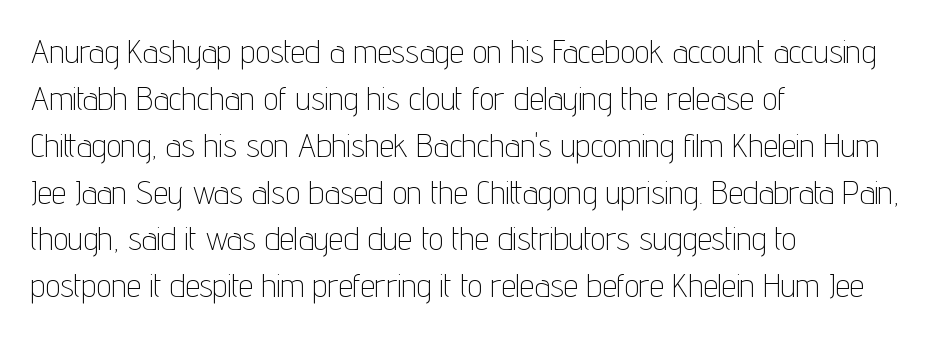
The image shows 33 px thin, condensed sans-serif type, upright; set left-aligned, normal line spacing (1.42x), normal letter spacing, not underlined; low stroke contrast and a medium x-height.
